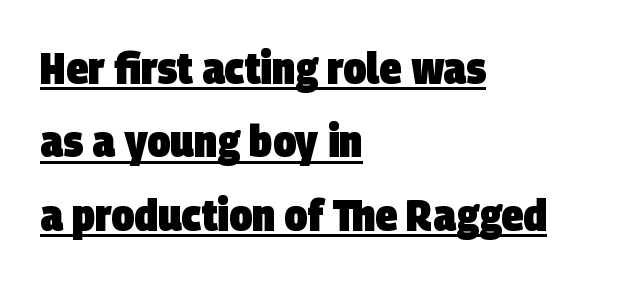
Q: Is the text bold? A: Yes.
Q: Is the typeface a serif or a sans-serif typeface? A: Sans-serif.
Q: Is the text underlined? A: Yes.
Q: How is the paragraph aligned? A: Left-aligned.
Q: Is the spacing between letters normal or unusually wide? A: Normal.
Q: Is the spacing between lines tight, normal or loose? A: Normal.
Q: Width (condensed, normal, or wide)? A: Condensed.
Q: Stroke contrast? A: Low.
Q: x-height? A: Large.
Q: Monospaced? A: No.
